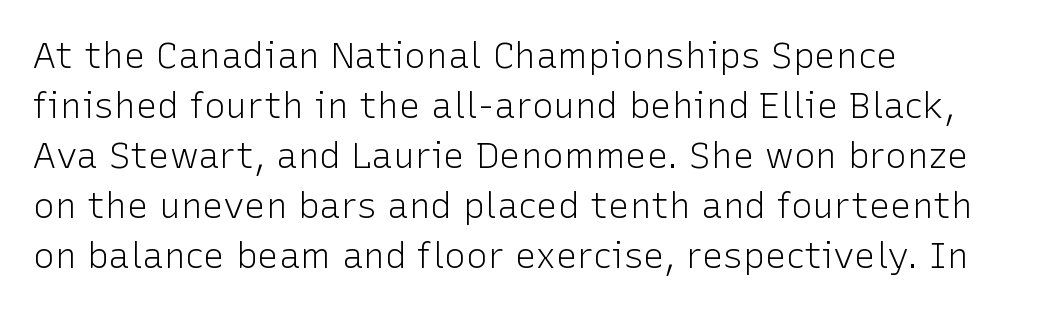
If you drew a ruler down the left edge, every line would touch it. The strip under each line holds only bare page. It's the straight-up-and-down kind of type. How are the letters spaced? Ordinarily, with no added tracking. Look at the bottom of the vertical strokes: they stop flat, with no serifs.
